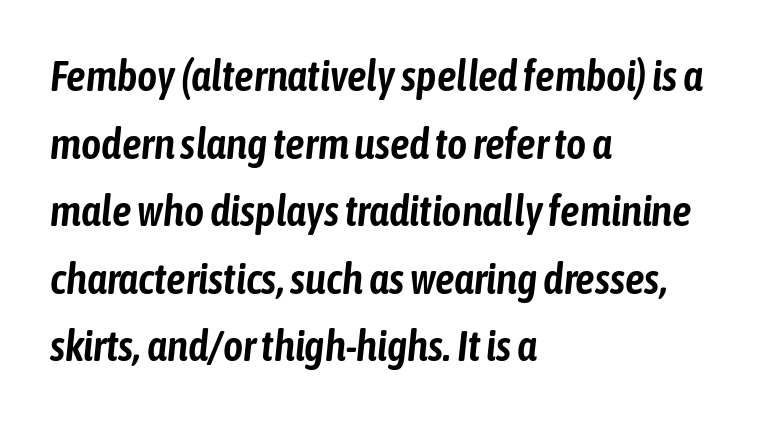
Q: Is the text italic (slanted)? A: Yes, it leans right by about 6 degrees.
Q: Is the text underlined? A: No.
Q: How is the paragraph aligned? A: Left-aligned.
Q: Is the spacing between letters normal or unusually wide? A: Normal.
Q: Is the spacing between lines tight, normal or loose? A: Normal.
Q: Width (condensed, normal, or wide)? A: Condensed.
Q: Stroke contrast? A: Low.
Q: x-height? A: Medium.
Q: Monospaced? A: No.
